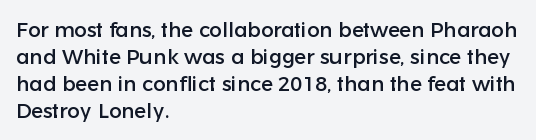
No word sits above an underline. Rendered with straight, roman letterforms. A typesetter would call this leading conventional body-copy spacing. Nothing unusual about the tracking: characters are spaced as the font intends. Line starts are locked; line ends wander.
